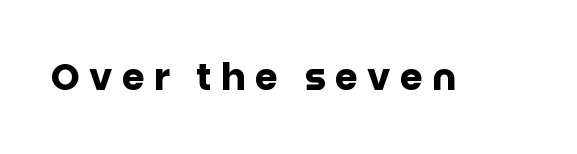
Q: Is the text bold? A: Yes.
Q: Is the text italic (slanted)? A: No, it is upright.
Q: Is the typeface a serif or a sans-serif typeface? A: Sans-serif.
Q: Is the text underlined? A: No.
Q: Is the spacing between letters normal or unusually wide? A: Unusually wide.
Q: Width (condensed, normal, or wide)? A: Normal.
Q: Stroke contrast? A: Low.
Q: x-height? A: Large.
Q: Monospaced? A: No.
